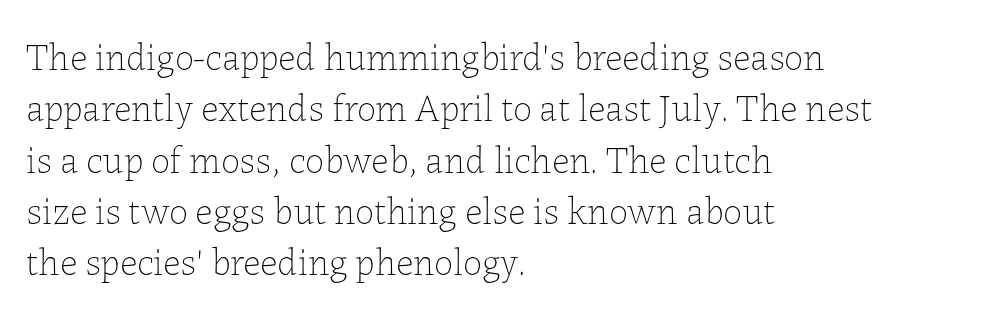
Q: Is the text bold? A: No.
Q: Is the text italic (slanted)? A: No, it is upright.
Q: Is the text underlined? A: No.
Q: How is the paragraph aligned? A: Left-aligned.
Q: Is the spacing between letters normal or unusually wide? A: Normal.
Q: Is the spacing between lines tight, normal or loose? A: Normal.
Q: Width (condensed, normal, or wide)? A: Normal.
Q: Stroke contrast? A: Low.
Q: x-height? A: Medium.
Q: Monospaced? A: No.
